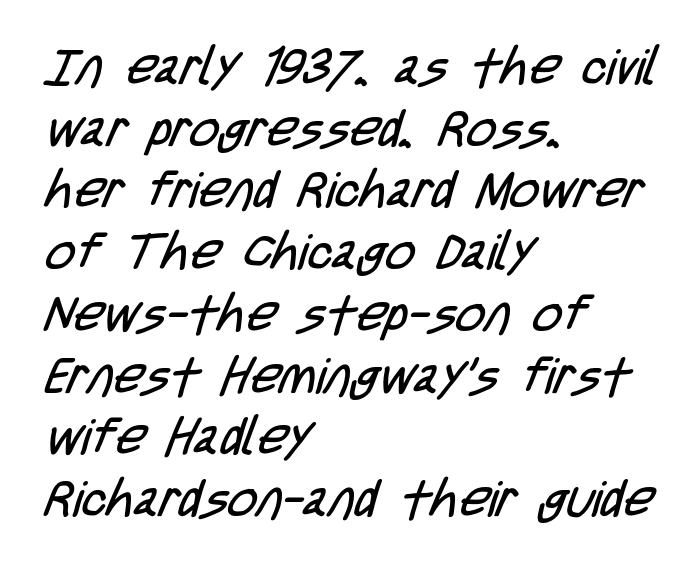
The image shows 51 px regular-weight, condensed sans-serif type; set left-aligned, line spacing 1.21x, normal letter spacing, not underlined; low stroke contrast and a large x-height.
